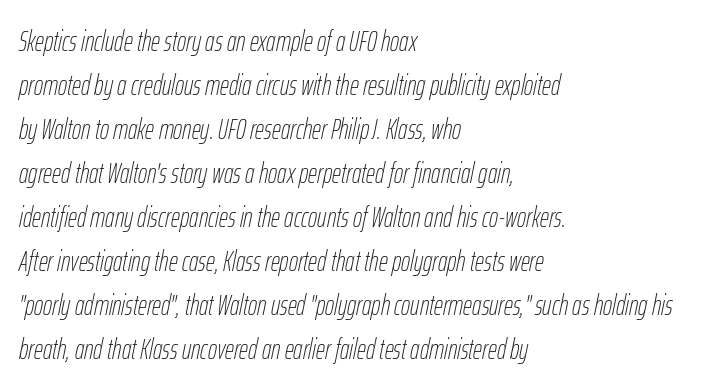
Glyph-to-glyph distance matches everyday printed text. One-word summary of the alignment: left. A quiet, ordinary-to-light weight characterises the typeface. No word sits above an underline. You could not count columns in this text — the font is proportionally spaced.
